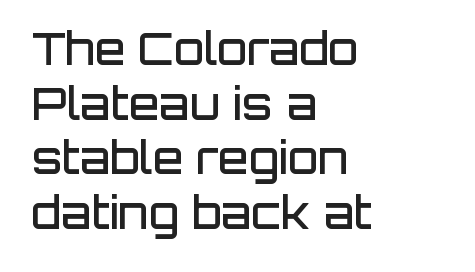
Q: Is the text bold? A: Semi-bold.
Q: Is the text italic (slanted)? A: No, it is upright.
Q: Is the typeface a serif or a sans-serif typeface? A: Sans-serif.
Q: Is the text underlined? A: No.
Q: How is the paragraph aligned? A: Left-aligned.
Q: Is the spacing between letters normal or unusually wide? A: Normal.
Q: Width (condensed, normal, or wide)? A: Normal.
Q: Stroke contrast? A: Low.
Q: x-height? A: Large.
Q: Monospaced? A: No.
